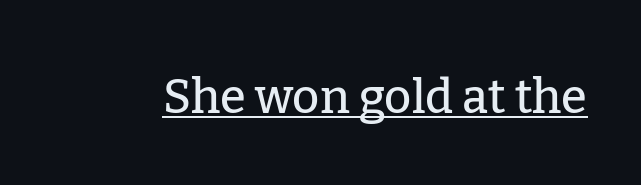
Underlined type. Is the letter spacing exaggerated? No — it looks like the ordinary default. The letters stand straight up with perfectly vertical stems. The typeface chosen for these lines features serifs. Spacing verdict: proportional, widths tailored to each character.
